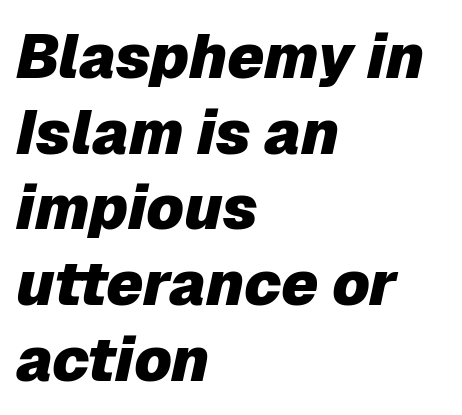
Quick note: underline off. The passage shown is typed in a proportional face where columns would drift. Caption: multi-line text, flush left, ragged right. Thick stems and heavy bowls — unmistakably bold. Characters follow at the spacing the type designer built in. The glyphs look as if they've been sheared to an angle.
